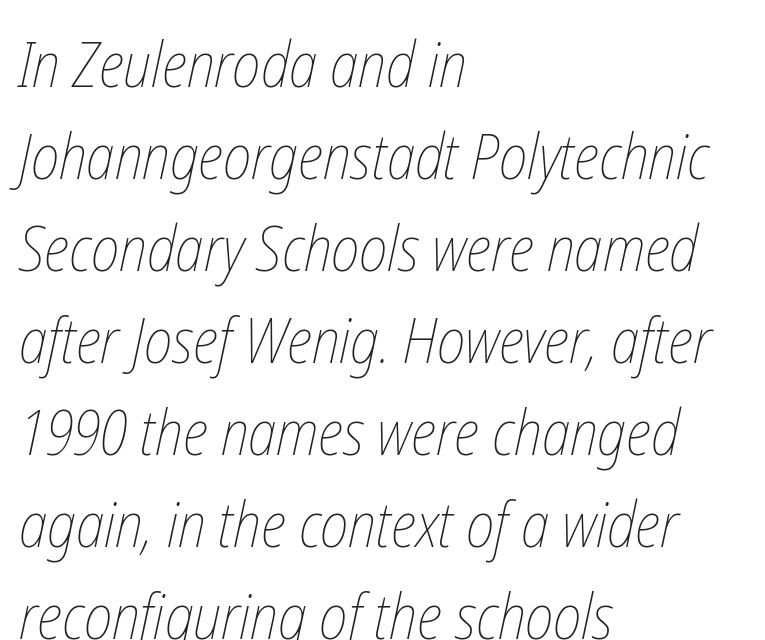
Q: Is the text bold? A: No.
Q: Is the text underlined? A: No.
Q: How is the paragraph aligned? A: Left-aligned.
Q: Is the spacing between letters normal or unusually wide? A: Normal.
Q: Is the spacing between lines tight, normal or loose? A: Normal.
Q: Width (condensed, normal, or wide)? A: Condensed.
Q: Stroke contrast? A: Low.
Q: x-height? A: Medium.
Q: Monospaced? A: No.
